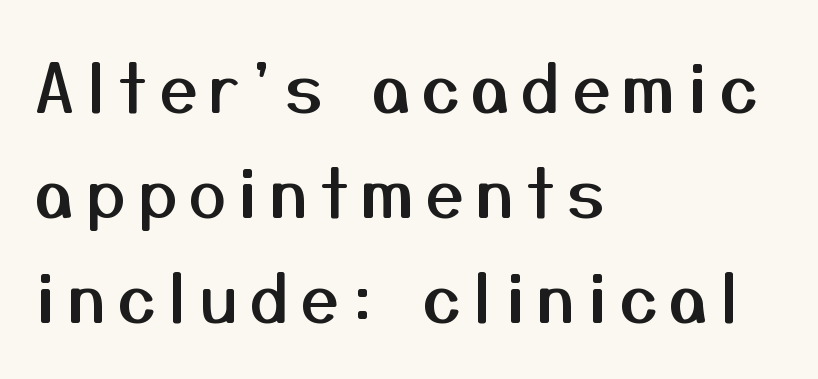
The ragged edge is on the right, which tells us the setting is flush left. Underlining? Definitely not there. Evenly set lines give the paragraph a standard silhouette. Classification — sans serif.
